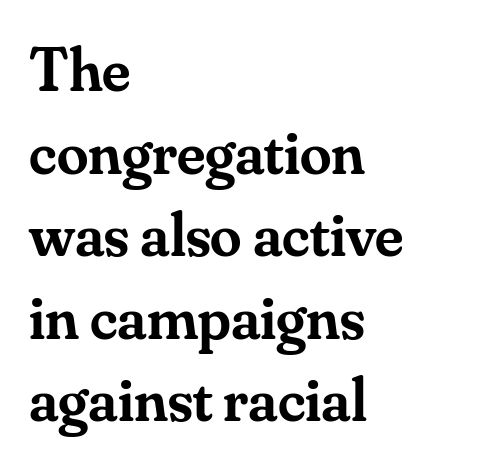
Q: Is the text bold? A: Semi-bold.
Q: Is the text italic (slanted)? A: No, it is upright.
Q: Is the typeface a serif or a sans-serif typeface? A: Serif.
Q: Is the text underlined? A: No.
Q: How is the paragraph aligned? A: Left-aligned.
Q: Is the spacing between letters normal or unusually wide? A: Normal.
Q: Is the spacing between lines tight, normal or loose? A: Normal.
Q: Width (condensed, normal, or wide)? A: Normal.
Q: Stroke contrast? A: Medium.
Q: x-height? A: Small.
Q: Monospaced? A: No.
